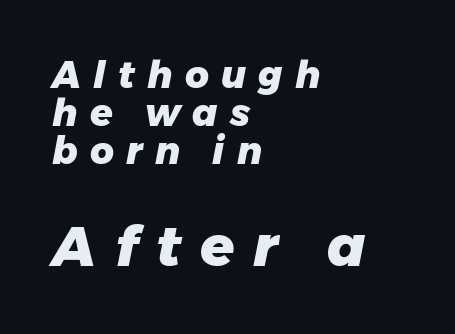
The image shows 56 px heavy type, italic (leaning right); set left-aligned, tight line spacing (1.03x), unusually wide letter spacing (+0.33 em), not underlined; the second (bottom) block is 1.51x larger; low stroke contrast and a medium x-height.
